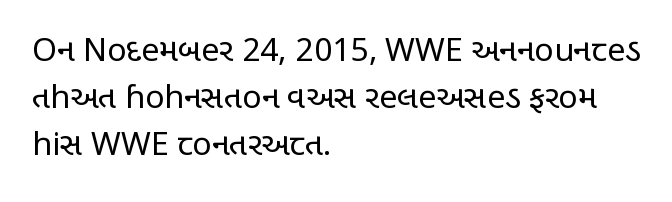
{"serif": "no", "italic": "no", "bold": "no", "weight": "regular", "width": "condensed", "stroke_contrast": "low", "x_height": "large", "monospaced": "no", "underline": "no", "align": "left", "line_spacing": "normal", "line_spacing_ratio": 1.47, "letter_spacing": "normal", "letter_spacing_em": 0.0, "glyph_px": 32}
